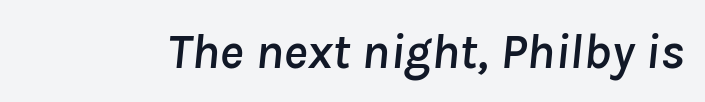
Q: Is the text italic (slanted)? A: Yes, it leans right by about 8 degrees.
Q: Is the text underlined? A: No.
Q: Is the spacing between letters normal or unusually wide? A: Normal.
Q: Width (condensed, normal, or wide)? A: Normal.
Q: Stroke contrast? A: Low.
Q: x-height? A: Medium.
Q: Monospaced? A: No.
